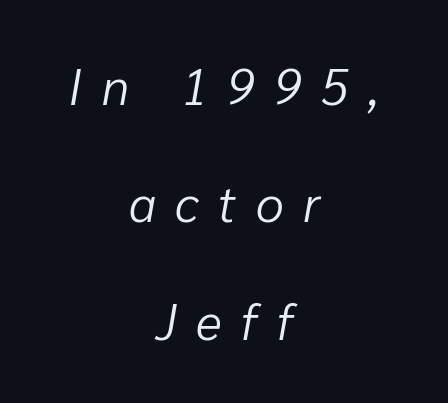
Q: Is the text bold? A: No.
Q: Is the text italic (slanted)? A: Yes, it leans right by about 10 degrees.
Q: Is the text underlined? A: No.
Q: How is the paragraph aligned? A: Centered.
Q: Is the spacing between letters normal or unusually wide? A: Unusually wide.
Q: Is the spacing between lines tight, normal or loose? A: Loose.
Q: Width (condensed, normal, or wide)? A: Normal.
Q: Stroke contrast? A: Low.
Q: x-height? A: Medium.
Q: Monospaced? A: No.
